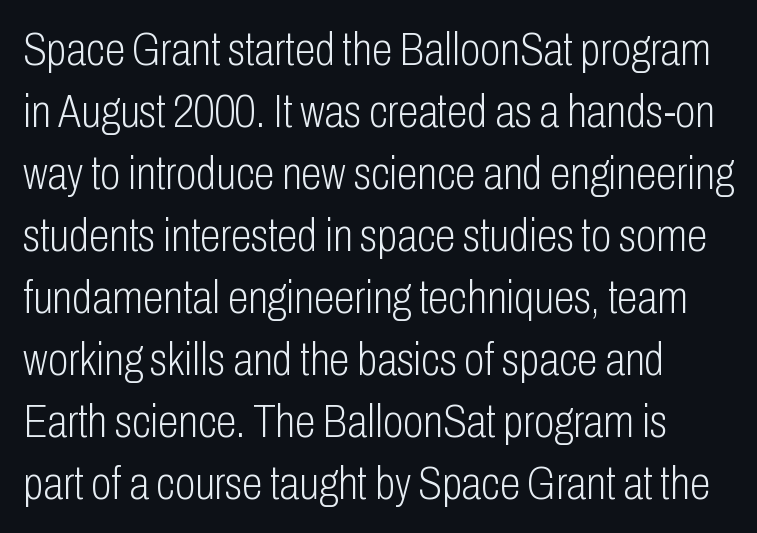
Q: Is the text bold? A: No.
Q: Is the text italic (slanted)? A: No, it is upright.
Q: Is the typeface a serif or a sans-serif typeface? A: Sans-serif.
Q: Is the text underlined? A: No.
Q: Is the spacing between letters normal or unusually wide? A: Normal.
Q: Is the spacing between lines tight, normal or loose? A: Normal.
Q: Width (condensed, normal, or wide)? A: Condensed.
Q: Stroke contrast? A: Low.
Q: x-height? A: Medium.
Q: Monospaced? A: No.
